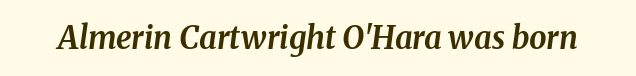
Italic? Definitely — the glyphs are oblique. The horizontal fit of the characters is conventional and even. Strokes here are thick enough to call this a true bold. Proportional: the letters do not fall into vertical columns. The glyphs are unaccompanied by any horizontal stroke below them.
